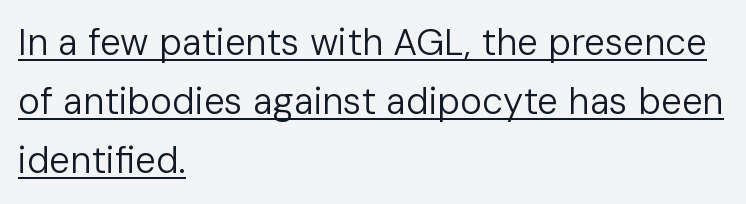
The image shows 37 px regular-weight sans-serif type, upright; set left-aligned, normal line spacing (1.6x), normal letter spacing, underlined; low stroke contrast and a medium x-height.
